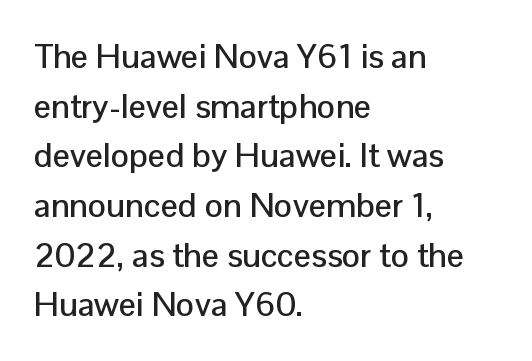
Q: Is the text italic (slanted)? A: No, it is upright.
Q: Is the typeface a serif or a sans-serif typeface? A: Sans-serif.
Q: Is the text underlined? A: No.
Q: How is the paragraph aligned? A: Left-aligned.
Q: Is the spacing between letters normal or unusually wide? A: Normal.
Q: Is the spacing between lines tight, normal or loose? A: Normal.
Q: Width (condensed, normal, or wide)? A: Normal.
Q: Stroke contrast? A: Low.
Q: x-height? A: Medium.
Q: Monospaced? A: No.
